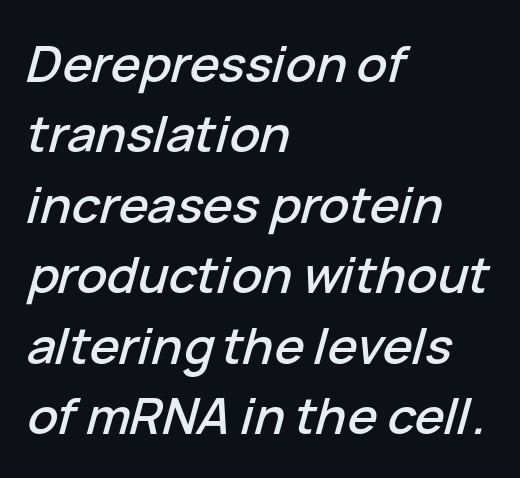
Q: Is the text italic (slanted)? A: Yes, it leans right by about 15 degrees.
Q: Is the text underlined? A: No.
Q: How is the paragraph aligned? A: Left-aligned.
Q: Is the spacing between letters normal or unusually wide? A: Normal.
Q: Is the spacing between lines tight, normal or loose? A: Normal.
Q: Width (condensed, normal, or wide)? A: Normal.
Q: Stroke contrast? A: Low.
Q: x-height? A: Medium.
Q: Monospaced? A: No.
